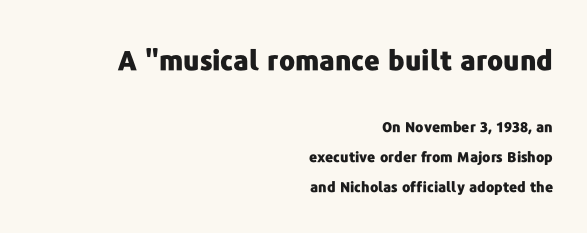
{"italic": "no", "bold": "yes", "underline": "no", "align": "right", "line_spacing": "loose", "line_spacing_ratio": 2.14, "letter_spacing": "normal", "letter_spacing_em": 0.0, "larger_block": "first", "size_ratio": 1.93, "glyph_px": 27}
